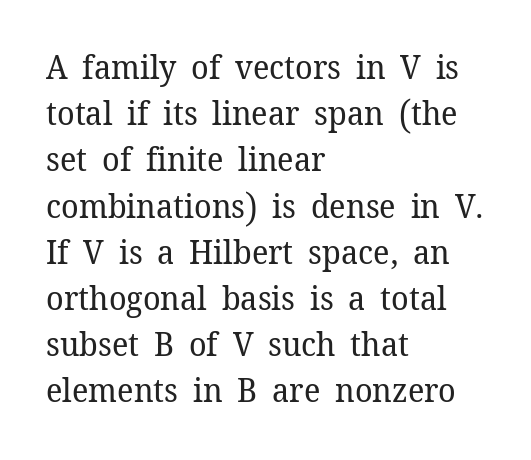
Q: Is the text bold? A: No.
Q: Is the text italic (slanted)? A: No, it is upright.
Q: Is the typeface a serif or a sans-serif typeface? A: Serif.
Q: Is the text underlined? A: No.
Q: How is the paragraph aligned? A: Left-aligned.
Q: Is the spacing between letters normal or unusually wide? A: Normal.
Q: Is the spacing between lines tight, normal or loose? A: Normal.
Q: Width (condensed, normal, or wide)? A: Normal.
Q: Stroke contrast? A: Low.
Q: x-height? A: Medium.
Q: Monospaced? A: No.
